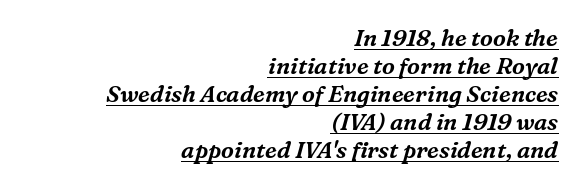
The image shows 23 px text type, italic (leaning right); set right-aligned, line spacing 1.22x, normal letter spacing, underlined.
